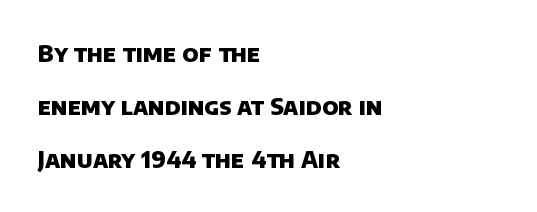
A typesetter would call this leading open, well beyond the default. Just letters on the line, the space beneath them empty. Horizontal alignment here is leftward, the default for most running prose. These lines carry a lot of weight — the face is fully bold. The type is set solid horizontally, with unmodified tracking.
